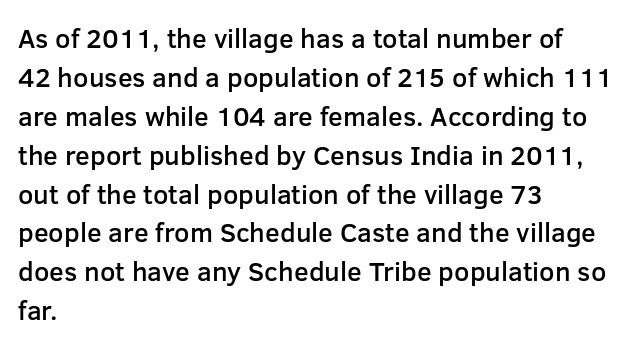
Spacing between characters is what you'd get straight out of the box. The space directly below the letters is spotless. The lines are quadded left. This sample uses an upright cut, with every glyph sitting square on the baseline. Look at the stroke-to-counter ratio: somewhat heavy, a semibold.
